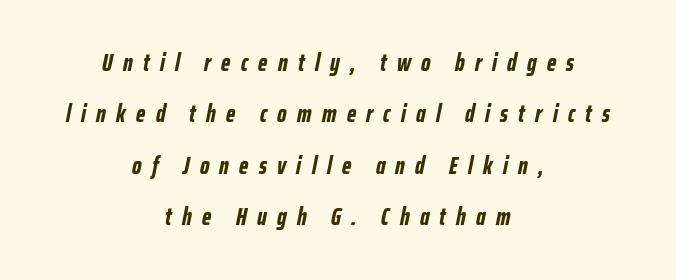
The image shows 24 px bold type, italic (leaning right); set centered, loose line spacing (2.14x), unusually wide letter spacing (+0.43 em), not underlined.
